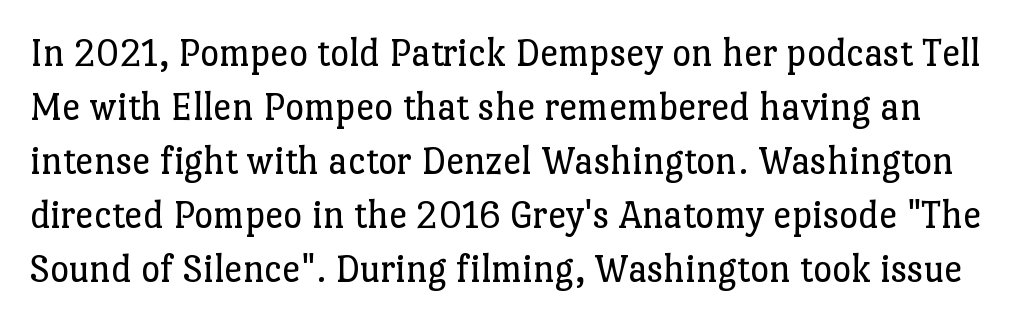
Does the type have serifs? Yes, each stem ends in a small foot. Descenders hang freely into open space. Every character sits straight up, as roman type does. Is this a fixed-width face? No — the glyphs have proportional, varying widths. Standard letterfit; no display-style spreading of the glyphs. The weight would be labelled regular, book, light, or lighter still.
